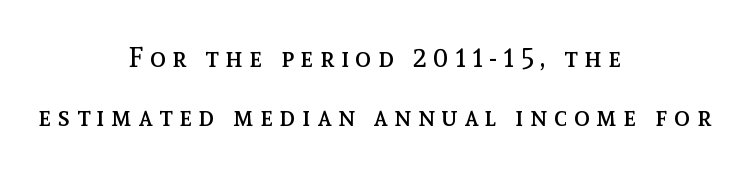
The image shows 27 px text type, upright; set centered, loose line spacing (2.2x), unusually wide letter spacing (+0.24 em), not underlined.
